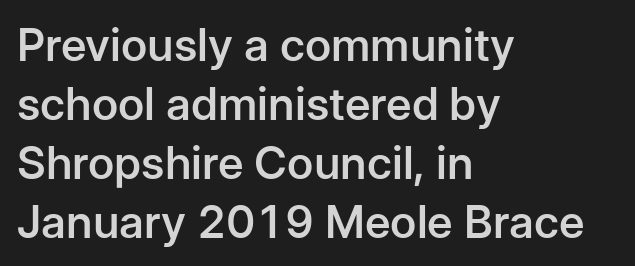
The image shows 45 px semibold sans-serif type, upright; set left-aligned, normal line spacing (1.31x), normal letter spacing, not underlined; low stroke contrast and a medium x-height.
